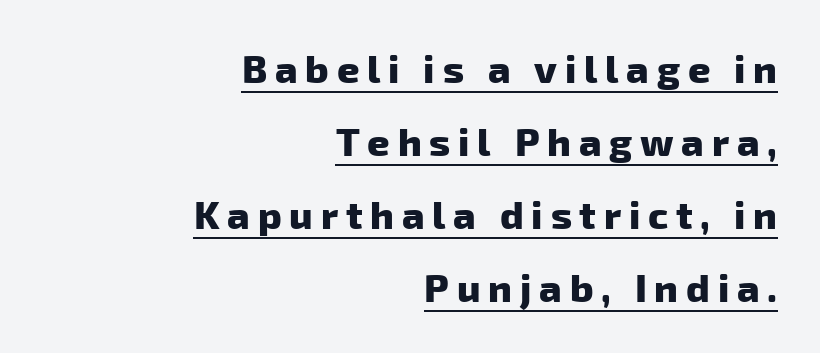
The image shows 39 px heavy sans-serif type; set right-aligned, line spacing 1.87x, unusually wide letter spacing (+0.2 em), underlined; low stroke contrast and a medium x-height.
